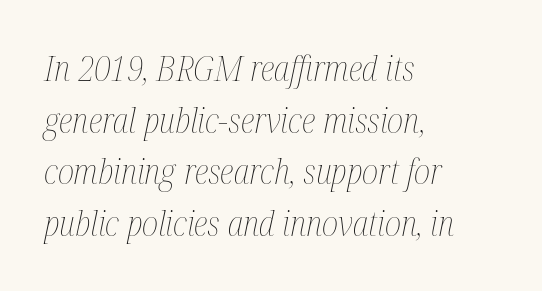
{"italic": "yes", "lean": "right", "slant_degrees": 12, "bold": "no", "weight": "thin", "width": "condensed", "stroke_contrast": "medium", "x_height": "medium", "monospaced": "no", "underline": "no", "align": "left", "line_spacing": "normal", "line_spacing_ratio": 1.52, "letter_spacing": "normal", "letter_spacing_em": 0.0, "glyph_px": 34}
